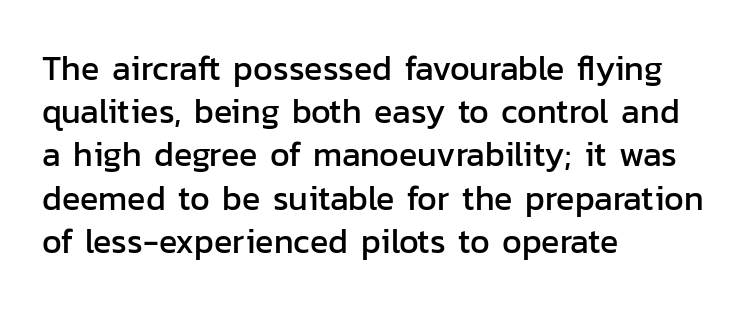
Q: Is the text italic (slanted)? A: No, it is upright.
Q: Is the typeface a serif or a sans-serif typeface? A: Sans-serif.
Q: Is the text underlined? A: No.
Q: How is the paragraph aligned? A: Left-aligned.
Q: Is the spacing between letters normal or unusually wide? A: Normal.
Q: Is the spacing between lines tight, normal or loose? A: Normal.
Q: Width (condensed, normal, or wide)? A: Normal.
Q: Stroke contrast? A: Low.
Q: x-height? A: Medium.
Q: Monospaced? A: No.
